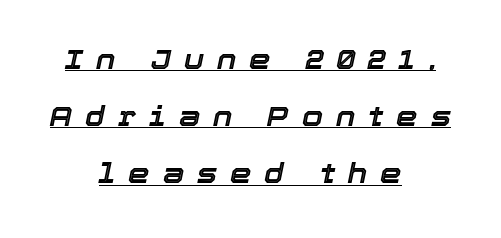
Reading down the block, each line starts at a different indent, mirrored at its end. In terms of leading, this rendering errs on the spacious side. Substantial extra tracking has been applied to these lines. In designer terms, the underline attribute is active on this setting. A typesetter would mark this as italic.
